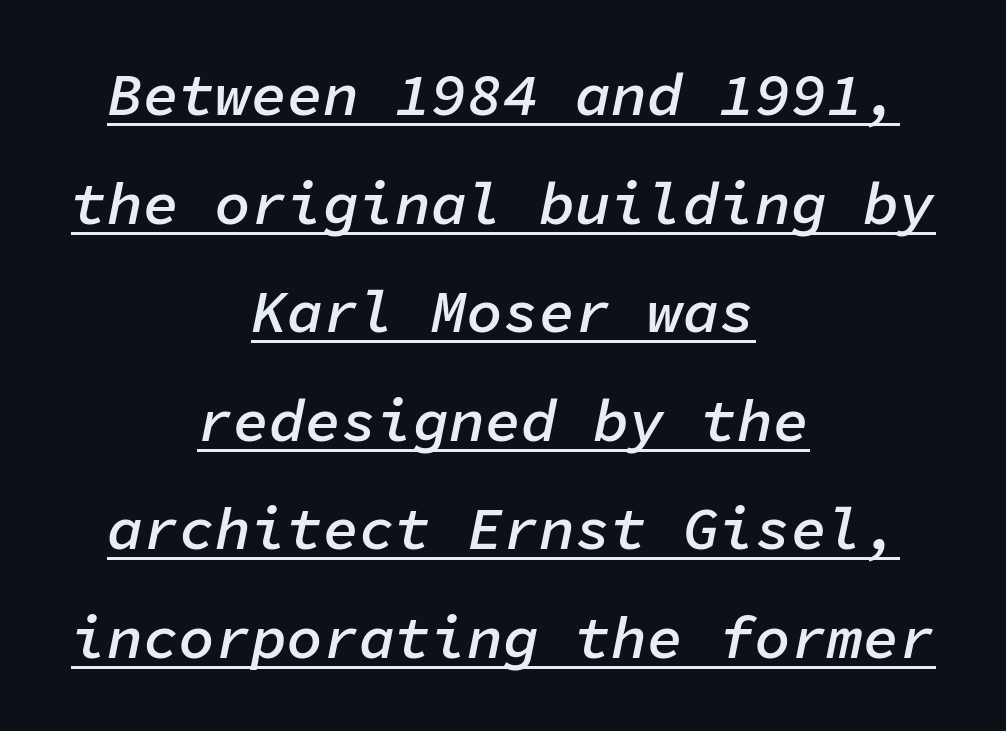
The image shows 60 px semibold type, italic (leaning right), monospaced; set centered, line spacing 1.81x, normal letter spacing, underlined; low stroke contrast and a medium x-height.
